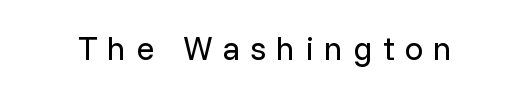
Descender tails drop into unmarked territory. Ink coverage per letter is moderate at most. The type family on display is of the sans-serif kind. Every character sits straight up, as roman type does. The tracking reads as deliberately expanded to a designer's eye. Each letter keeps its own natural width here, so spacing adapts to shape.
